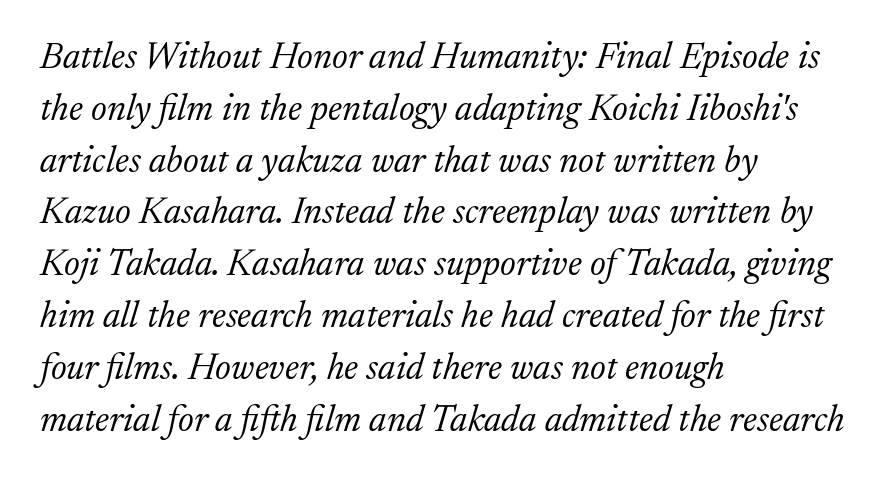
The image shows 37 px light serif type, italic (leaning right); set left-aligned, normal line spacing (1.4x), normal letter spacing, not underlined; low stroke contrast and a medium x-height.
